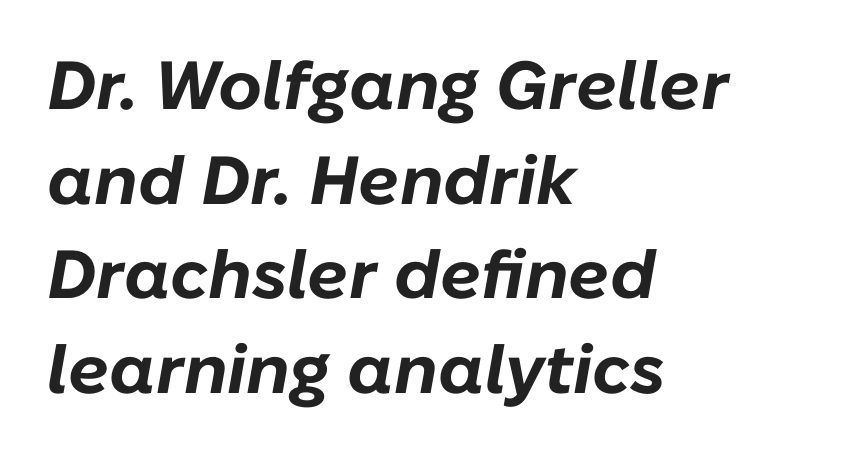
Q: Is the text bold? A: Yes.
Q: Is the text italic (slanted)? A: Yes, it leans right by about 10 degrees.
Q: Is the text underlined? A: No.
Q: How is the paragraph aligned? A: Left-aligned.
Q: Is the spacing between letters normal or unusually wide? A: Normal.
Q: Is the spacing between lines tight, normal or loose? A: Normal.
Q: Width (condensed, normal, or wide)? A: Normal.
Q: Stroke contrast? A: Low.
Q: x-height? A: Medium.
Q: Monospaced? A: No.
